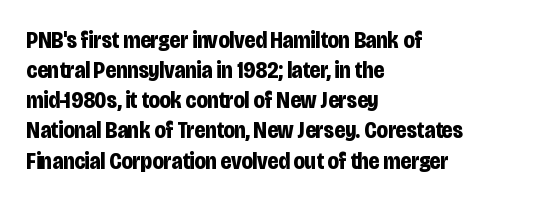
Does extra space separate the letters? No, they use regular spacing. The passage is arranged the way most books set body copy — flush left. Successive baselines arrive at the customary interval. Posture: upright roman. Is the type bold? Yes — the strokes are clearly thick and heavy.
